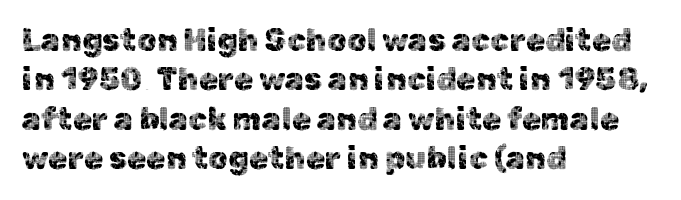
Q: Is the text italic (slanted)? A: No, it is upright.
Q: Is the typeface a serif or a sans-serif typeface? A: Sans-serif.
Q: Is the text underlined? A: No.
Q: How is the paragraph aligned? A: Left-aligned.
Q: Is the spacing between letters normal or unusually wide? A: Normal.
Q: Is the spacing between lines tight, normal or loose? A: Normal.
Q: Width (condensed, normal, or wide)? A: Normal.
Q: x-height? A: Medium.
Q: Monospaced? A: No.
